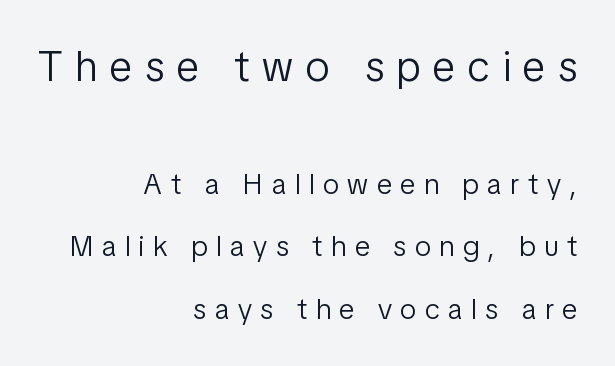
The image shows 43 px light, condensed sans-serif type, upright; set right-aligned, loose line spacing (2.15x), unusually wide letter spacing (+0.3 em), not underlined; the first (top) block is 1.48x larger; low stroke contrast and a medium x-height.
